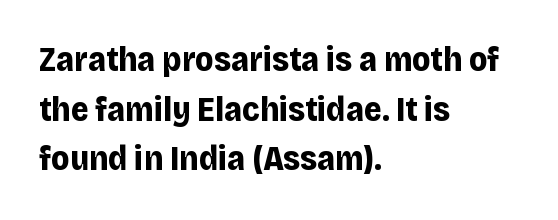
The image shows 34 px bold sans-serif type, upright; set left-aligned, normal line spacing (1.46x), normal letter spacing, not underlined; low stroke contrast and a large x-height.
